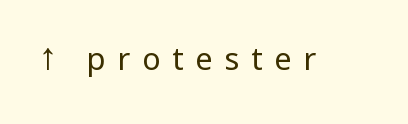
The designer went with a sans here, leaving each stem footless. The letters advance in unequal steps, a hallmark of proportional type. The space beneath each line is pristine and unruled. The tracking reads as deliberately expanded to a designer's eye. Designer's note — italics off, roman on. Weight: in the light-to-regular range.
